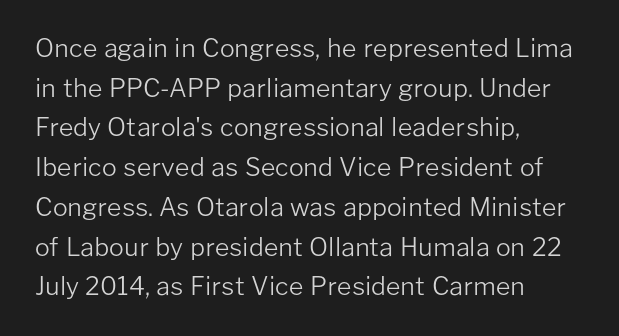
Q: Is the text bold? A: No.
Q: Is the text italic (slanted)? A: No, it is upright.
Q: Is the text underlined? A: No.
Q: How is the paragraph aligned? A: Left-aligned.
Q: Is the spacing between letters normal or unusually wide? A: Normal.
Q: Is the spacing between lines tight, normal or loose? A: Normal.
